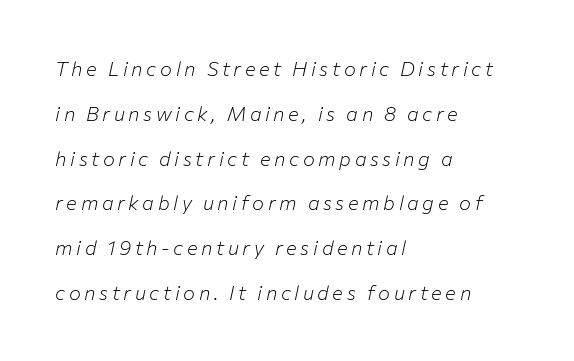
This rendering uses left alignment, leaving the right contour irregular. The lettering tilts uniformly, giving the passage an italic look. Weight: not bold — regular or lighter. Widely set lines give the paragraph a tall, airy silhouette. The specimen omits any rule beneath the text block's lines.
